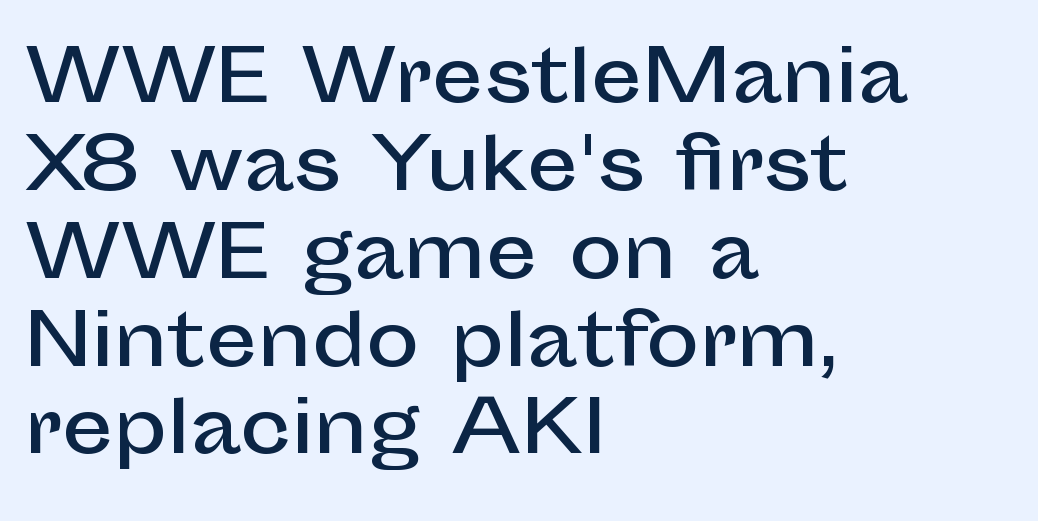
Serifs: no, the terminals of the letterforms are clean. What stands out about the letter spacing? Nothing — it is the standard amount. A bare baseline throughout the passage. A typesetter would call this proportional, since set widths differ per character.
